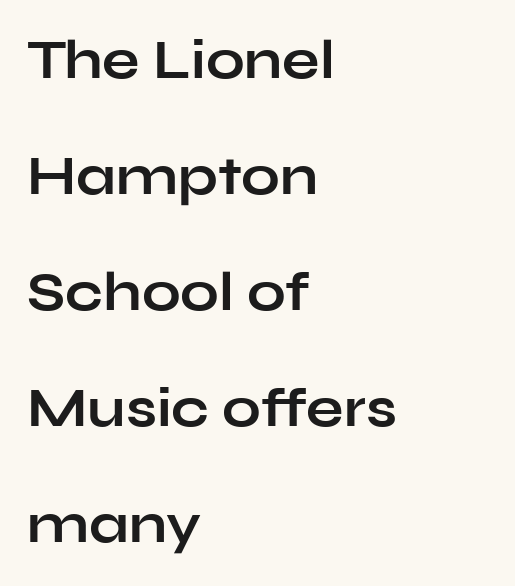
{"serif": "no", "italic": "no", "bold": "yes", "weight": "bold", "width": "wide", "stroke_contrast": "low", "x_height": "medium", "monospaced": "no", "underline": "no", "align": "left", "line_spacing": "loose", "line_spacing_ratio": 2.11, "letter_spacing": "normal", "letter_spacing_em": 0.0, "glyph_px": 55}
